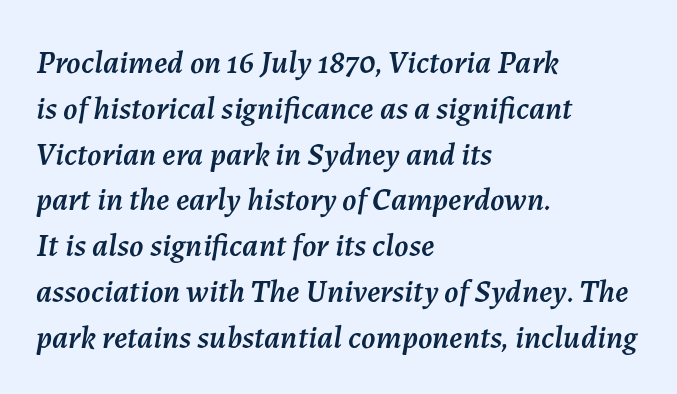
Default kerning and tracking; the words read as compact shapes. Line starts are locked; line ends wander. Successive baselines arrive at the customary interval. The gap between lines stays unmarked. A typesetter would call this proportional, since set widths differ per character.
